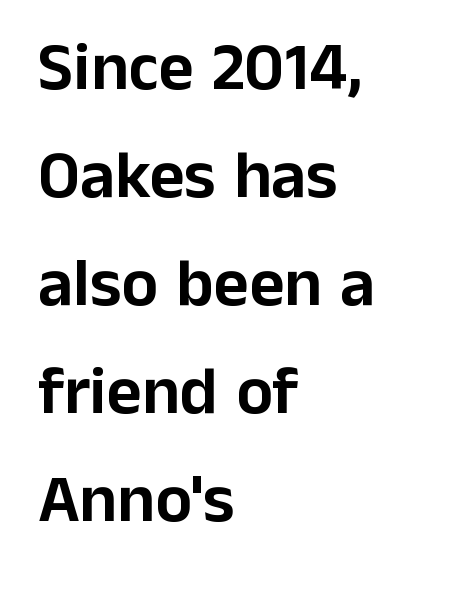
The image shows 68 px sans-serif type, upright; set left-aligned, normal line spacing (1.59x), normal letter spacing, not underlined; low stroke contrast and a medium x-height.
